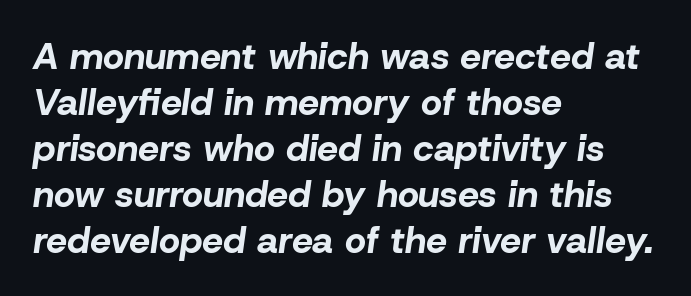
Emphasis-style slanted type is in use. Is the letter spacing exaggerated? No — it looks like the ordinary default. Notice how thick the strokes are: this is what a full bold looks like. A bare baseline throughout the passage.
